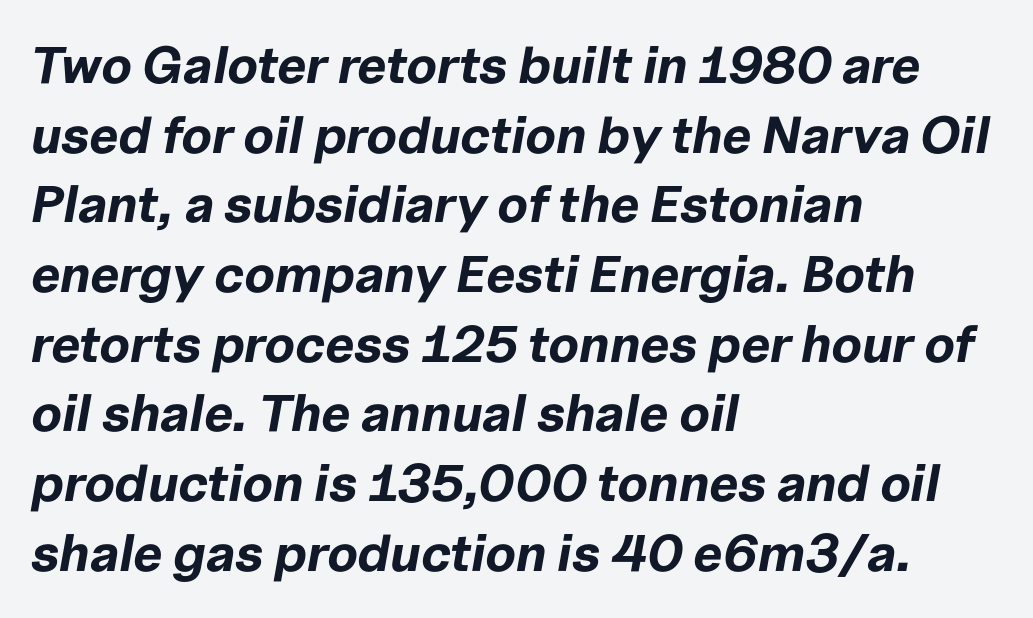
Only glyphs here, with clear space below each row. Compared with ordinary roman type, these characters are visibly tilted. A student would call this left alignment; a typographer would say flush left, rag right. Leading: standard. Strong, thick strokes mark this as bold type. Inter-character spacing is left at the font's built-in metrics.
